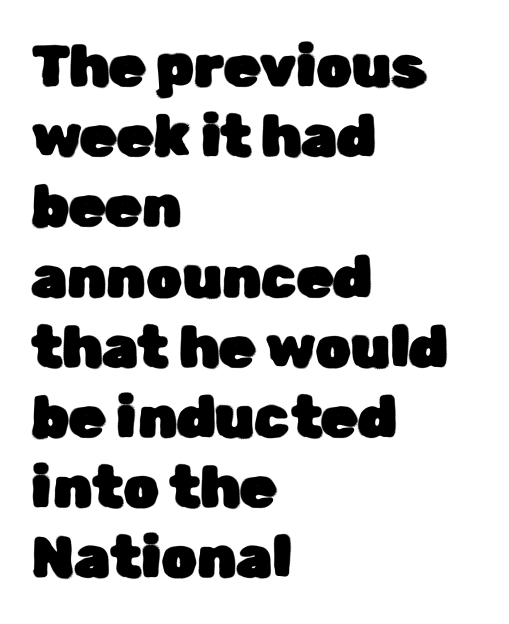
{"serif": "no", "italic": "no", "width": "normal", "stroke_contrast": "low", "x_height": "medium", "monospaced": "no", "underline": "no", "align": "left", "line_spacing_ratio": 1.21, "letter_spacing": "normal", "letter_spacing_em": 0.0, "glyph_px": 58}
